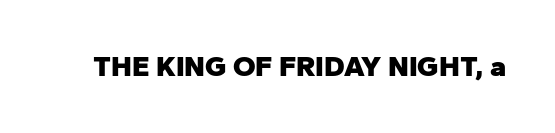
{"serif": "no", "italic": "no", "bold": "yes", "weight": "heavy", "width": "normal", "stroke_contrast": "low", "x_height": "medium", "monospaced": "no", "underline": "no", "letter_spacing": "normal", "letter_spacing_em": 0.0, "glyph_px": 29}
